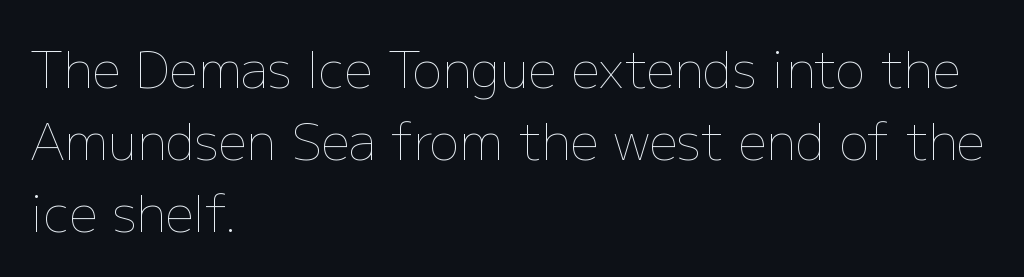
Look at the tracking — it's just the regular setting, nothing added. Notice how the stems are strictly vertical — no italics here. These lines stack with their left ends in a neat column. This block has exactly the height ordinary leading produces.
